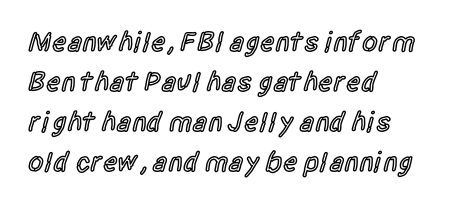
{"serif": "no", "bold": "semi", "weight": "semibold", "width": "condensed", "x_height": "large", "monospaced": "no", "underline": "no", "align": "left", "line_spacing": "normal", "line_spacing_ratio": 1.43, "letter_spacing": "normal", "letter_spacing_em": 0.0, "glyph_px": 28}
